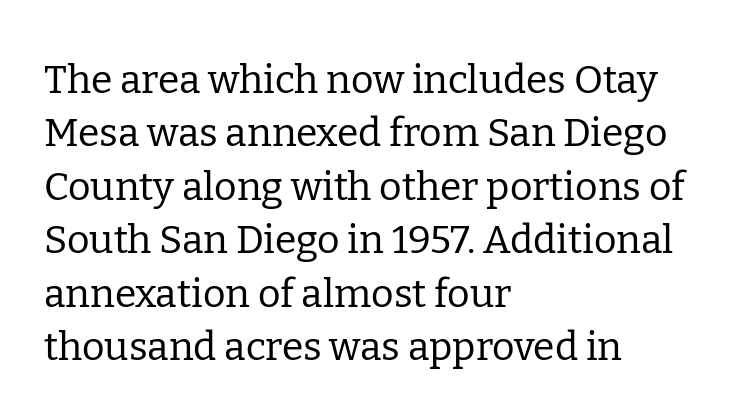
{"serif": "yes", "italic": "no", "bold": "no", "weight": "regular", "width": "normal", "stroke_contrast": "low", "x_height": "medium", "monospaced": "no", "underline": "no", "align": "left", "line_spacing": "normal", "line_spacing_ratio": 1.37, "letter_spacing": "normal", "letter_spacing_em": 0.0, "glyph_px": 39}
